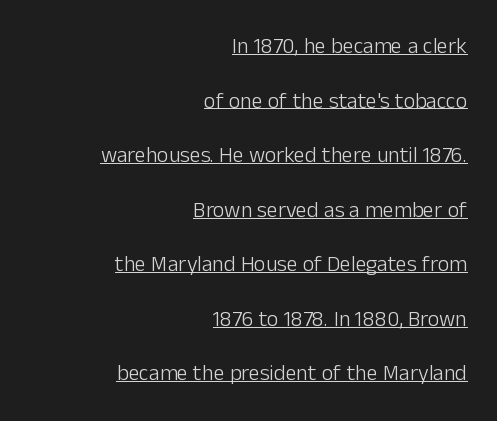
{"italic": "no", "bold": "no", "underline": "yes", "align": "right", "line_spacing": "loose", "line_spacing_ratio": 2.48, "letter_spacing": "normal", "letter_spacing_em": 0.0, "glyph_px": 22}
